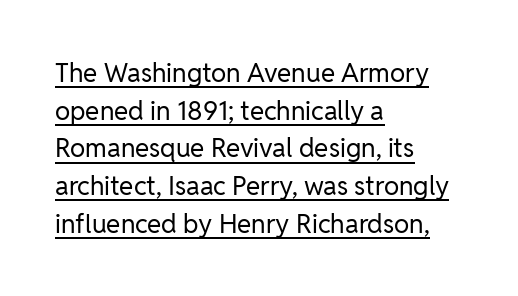
{"italic": "no", "bold": "no", "underline": "yes", "align": "left", "line_spacing": "normal", "line_spacing_ratio": 1.45, "letter_spacing": "normal", "letter_spacing_em": 0.0, "glyph_px": 26}
